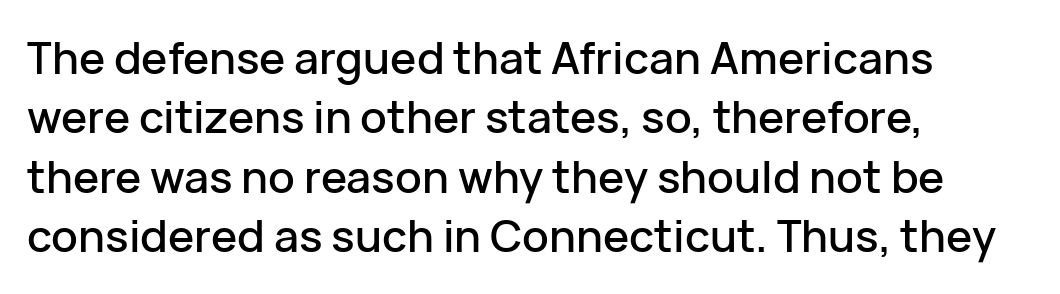
The image shows 44 px sans-serif type, upright; set left-aligned, normal line spacing (1.35x), normal letter spacing, not underlined; low stroke contrast and a medium x-height.
